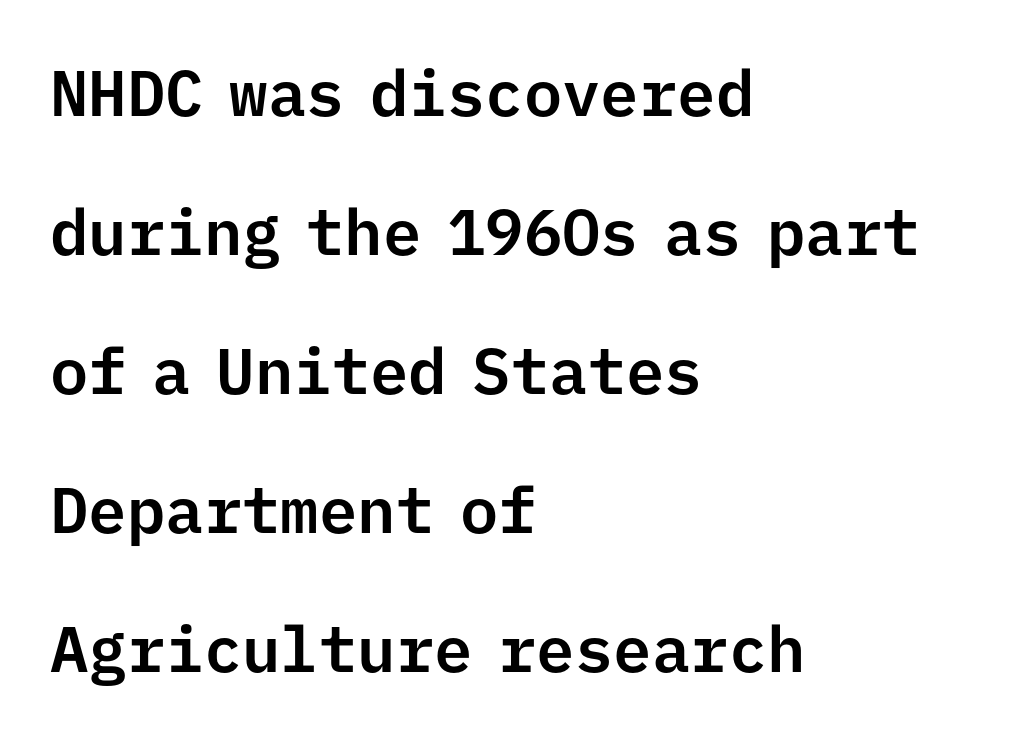
{"serif": "no", "italic": "no", "width": "normal", "stroke_contrast": "low", "x_height": "medium", "monospaced": "yes", "underline": "no", "align": "left", "line_spacing": "loose", "line_spacing_ratio": 2.17, "letter_spacing": "normal", "letter_spacing_em": 0.0, "glyph_px": 64}
